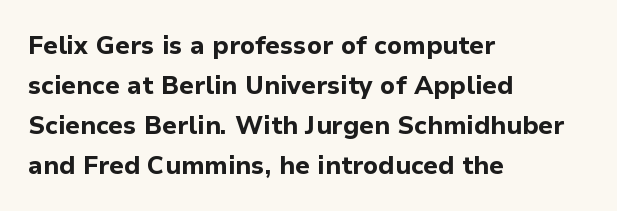
{"italic": "no", "bold": "yes", "underline": "no", "align": "left", "line_spacing": "normal", "line_spacing_ratio": 1.6, "letter_spacing": "normal", "letter_spacing_em": 0.0, "glyph_px": 25}
